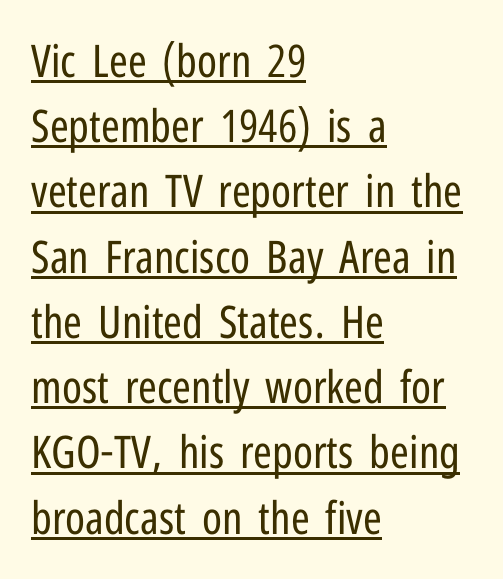
Q: Is the text bold? A: No.
Q: Is the text italic (slanted)? A: No, it is upright.
Q: Is the typeface a serif or a sans-serif typeface? A: Sans-serif.
Q: Is the text underlined? A: Yes.
Q: How is the paragraph aligned? A: Left-aligned.
Q: Is the spacing between letters normal or unusually wide? A: Normal.
Q: Is the spacing between lines tight, normal or loose? A: Normal.
Q: Width (condensed, normal, or wide)? A: Condensed.
Q: Stroke contrast? A: Low.
Q: x-height? A: Medium.
Q: Monospaced? A: No.
